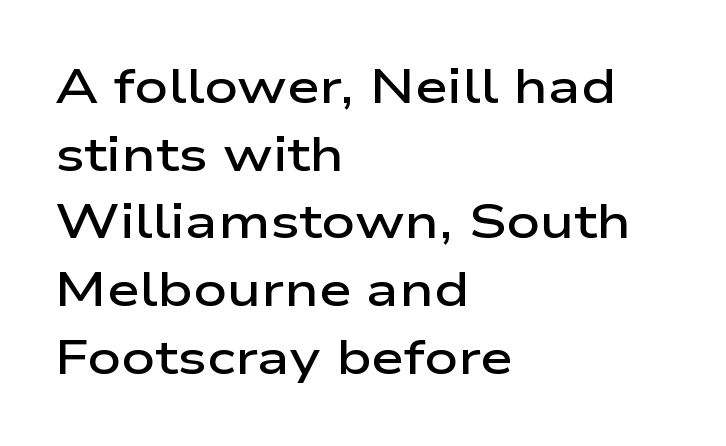
Q: Is the text bold? A: Semi-bold.
Q: Is the text italic (slanted)? A: No, it is upright.
Q: Is the typeface a serif or a sans-serif typeface? A: Sans-serif.
Q: Is the text underlined? A: No.
Q: How is the paragraph aligned? A: Left-aligned.
Q: Is the spacing between letters normal or unusually wide? A: Normal.
Q: Is the spacing between lines tight, normal or loose? A: Normal.
Q: Width (condensed, normal, or wide)? A: Wide.
Q: Stroke contrast? A: Low.
Q: x-height? A: Medium.
Q: Monospaced? A: No.
